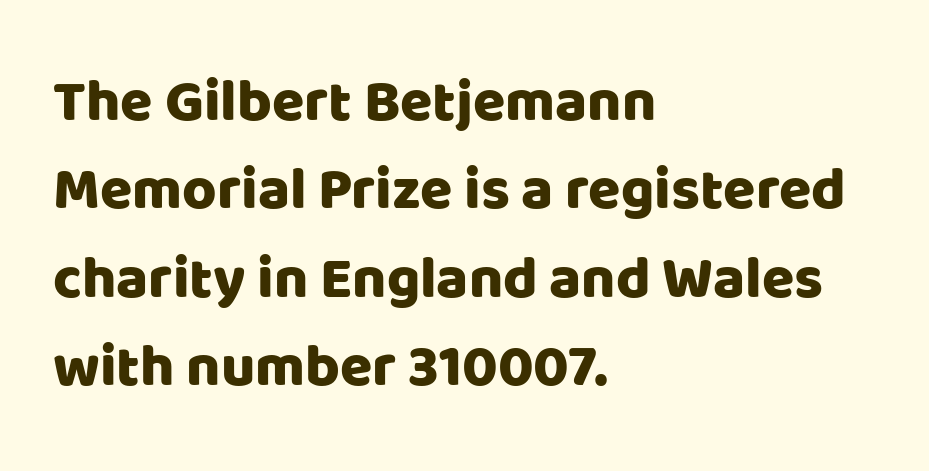
{"serif": "no", "italic": "no", "width": "normal", "stroke_contrast": "low", "x_height": "large", "monospaced": "no", "underline": "no", "align": "left", "line_spacing": "normal", "line_spacing_ratio": 1.5, "letter_spacing": "normal", "letter_spacing_em": 0.0, "glyph_px": 59}
